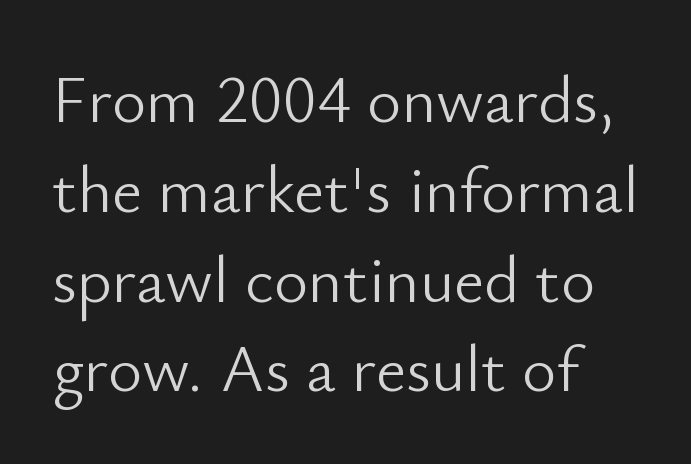
Classification — sans serif. Weight: not bold — regular or lighter. The space directly below the letters is spotless. Here the glyphs are tracked normally, forming tight word shapes. Is this a fixed-width face? No — the glyphs have proportional, varying widths. The rag falls on the right side of this text block.
